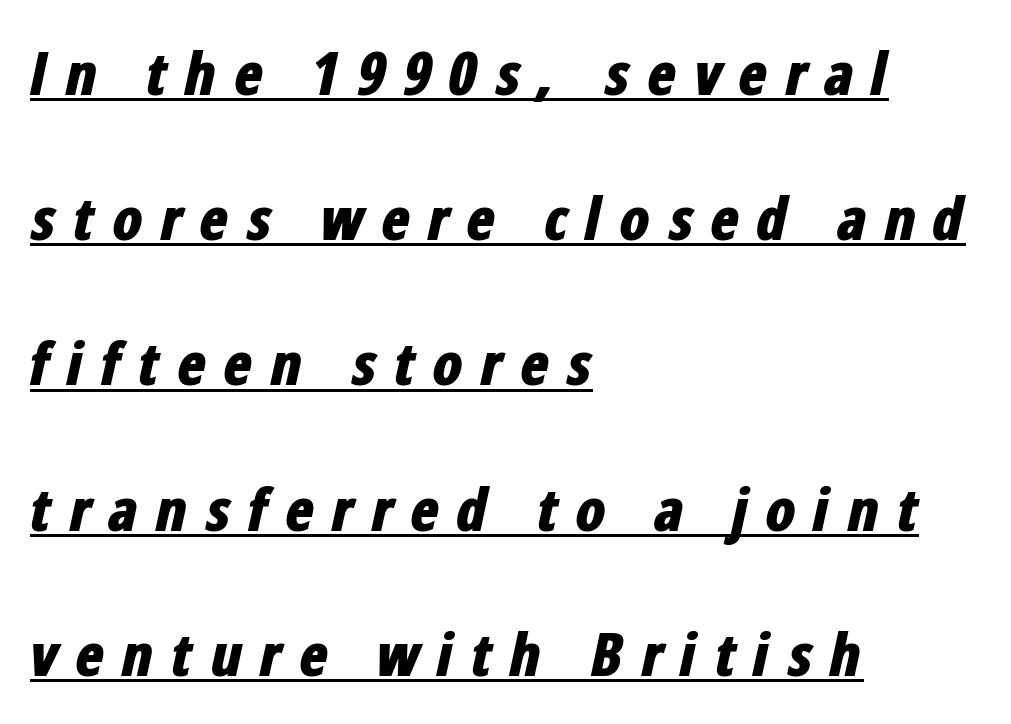
{"italic": "yes", "lean": "right", "slant_degrees": 12, "bold": "yes", "weight": "bold", "width": "condensed", "stroke_contrast": "low", "x_height": "medium", "monospaced": "no", "underline": "yes", "align": "left", "line_spacing": "loose", "line_spacing_ratio": 2.42, "letter_spacing": "wide", "letter_spacing_em": 0.28, "glyph_px": 60}
